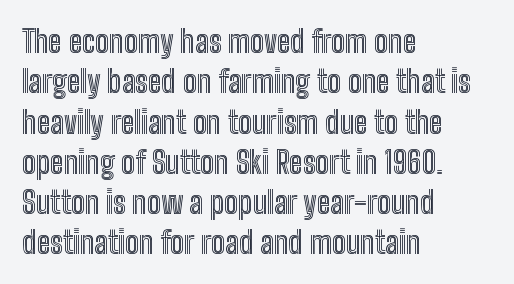
{"italic": "no", "width": "condensed", "x_height": "medium", "monospaced": "no", "underline": "no", "align": "left", "line_spacing": "normal", "line_spacing_ratio": 1.3, "letter_spacing": "normal", "letter_spacing_em": 0.0, "glyph_px": 31}
